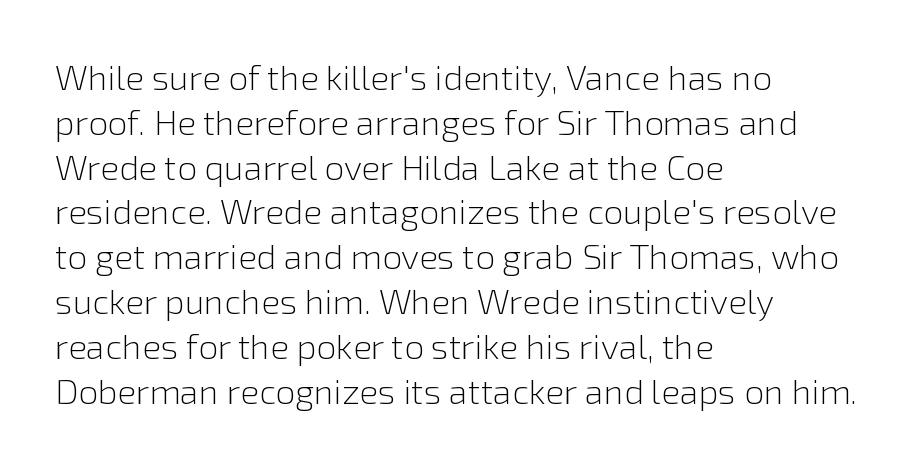
The image shows 35 px light sans-serif type, upright; set left-aligned, normal line spacing (1.28x), normal letter spacing, not underlined; a medium x-height.
